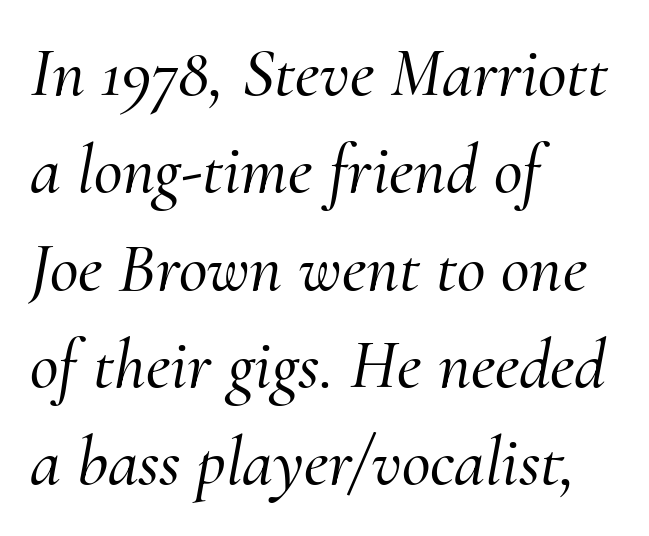
{"serif": "yes", "italic": "yes", "lean": "right", "slant_degrees": 10, "width": "normal", "stroke_contrast": "medium", "x_height": "small", "monospaced": "no", "underline": "no", "align": "left", "line_spacing": "normal", "line_spacing_ratio": 1.39, "letter_spacing": "normal", "letter_spacing_em": 0.0, "glyph_px": 70}
